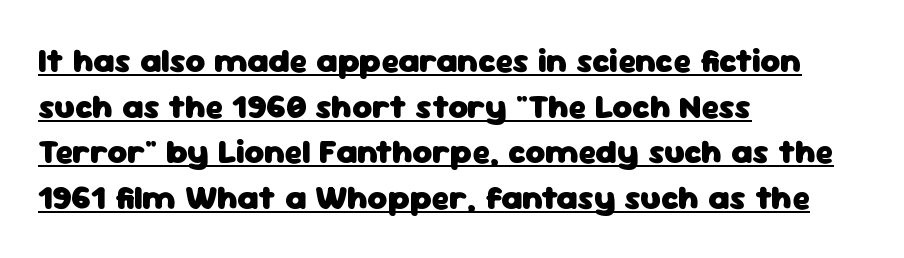
The image shows 34 px heavy sans-serif type, upright; set left-aligned, normal line spacing (1.34x), normal letter spacing, underlined; low stroke contrast and a medium x-height.
